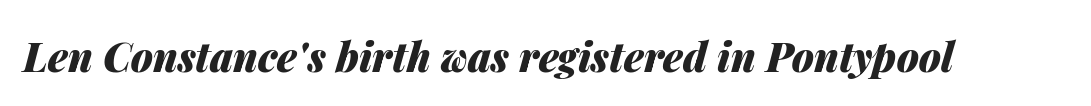
The image shows 40 px heavy type, italic (leaning right); set normal letter spacing, not underlined; medium stroke contrast and a medium x-height.
